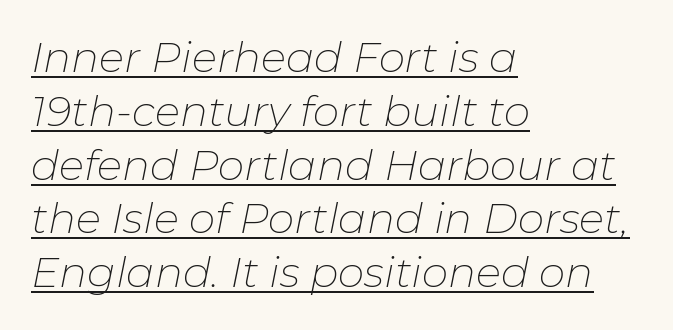
The image shows 42 px thin type, italic (leaning right); set left-aligned, normal line spacing (1.28x), normal letter spacing, underlined; low stroke contrast and a medium x-height.
